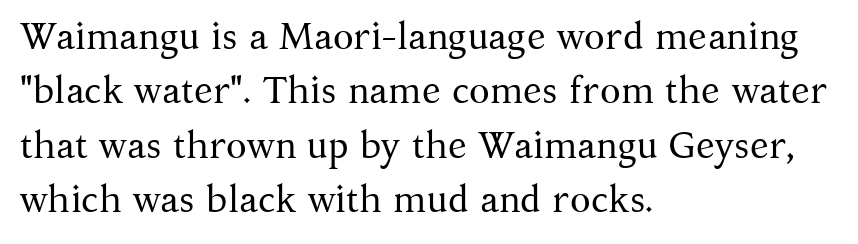
This is not heavy type; no bold has been used. In terms of posture, this sample is upright. The rendering uses natural spacing where letterforms have individual widths. A typesetter would call this zero additional tracking. The font family rendered here belongs to the serif group.
